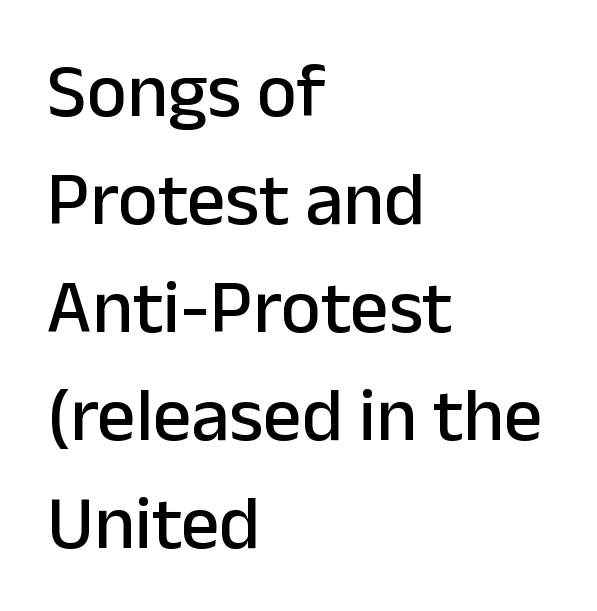
The image shows 76 px sans-serif type, upright; set left-aligned, normal line spacing (1.42x), normal letter spacing, not underlined; low stroke contrast and a medium x-height.
